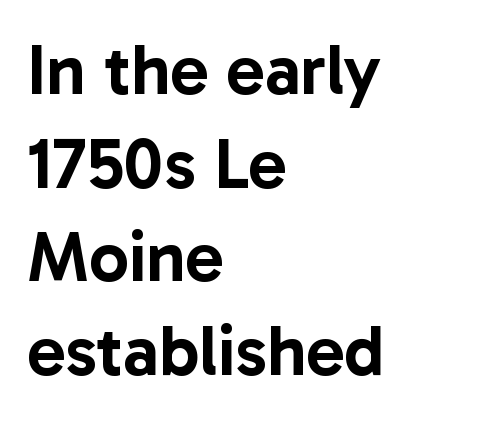
Q: Is the text italic (slanted)? A: No, it is upright.
Q: Is the typeface a serif or a sans-serif typeface? A: Sans-serif.
Q: Is the text underlined? A: No.
Q: How is the paragraph aligned? A: Left-aligned.
Q: Is the spacing between letters normal or unusually wide? A: Normal.
Q: Is the spacing between lines tight, normal or loose? A: Normal.
Q: Width (condensed, normal, or wide)? A: Normal.
Q: Stroke contrast? A: Low.
Q: x-height? A: Medium.
Q: Monospaced? A: No.
